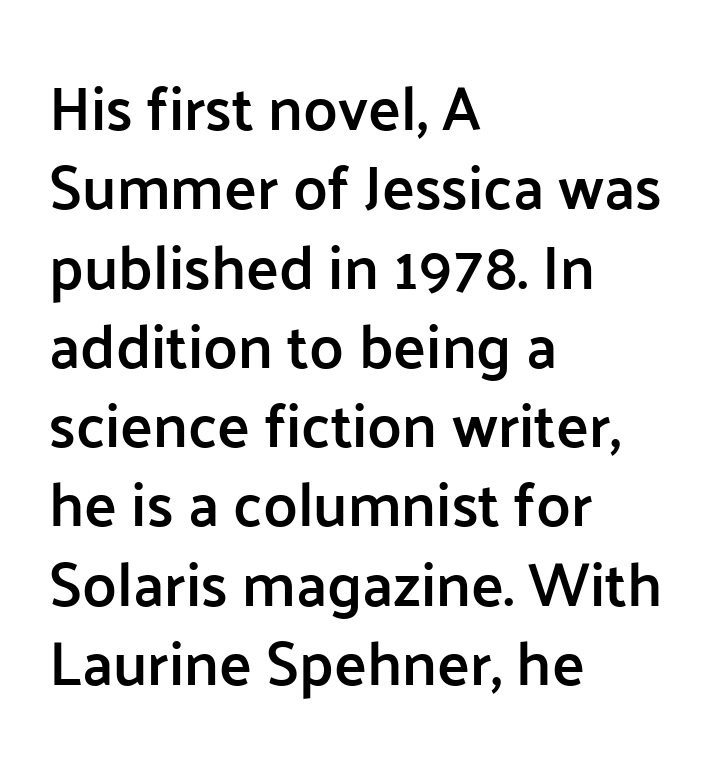
Q: Is the text bold? A: Semi-bold.
Q: Is the text italic (slanted)? A: No, it is upright.
Q: Is the typeface a serif or a sans-serif typeface? A: Sans-serif.
Q: Is the text underlined? A: No.
Q: How is the paragraph aligned? A: Left-aligned.
Q: Is the spacing between letters normal or unusually wide? A: Normal.
Q: Is the spacing between lines tight, normal or loose? A: Normal.
Q: Width (condensed, normal, or wide)? A: Normal.
Q: Stroke contrast? A: Low.
Q: x-height? A: Medium.
Q: Monospaced? A: No.
